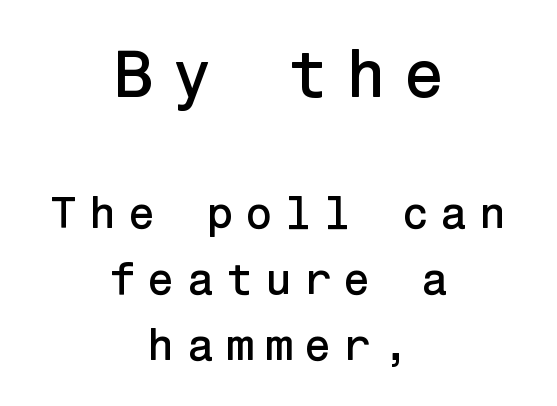
The image shows 67 px sans-serif type, upright; set centered, normal line spacing (1.47x), unusually wide letter spacing (+0.25 em), not underlined; the first (top) block is 1.49x larger; low stroke contrast and a medium x-height.
